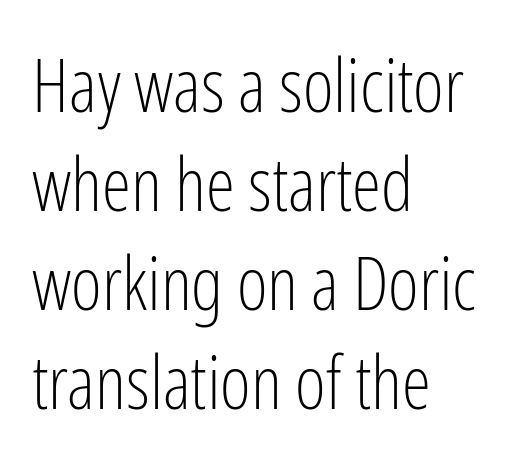
{"serif": "no", "italic": "no", "bold": "no", "weight": "light", "width": "condensed", "stroke_contrast": "low", "x_height": "medium", "monospaced": "no", "underline": "no", "align": "left", "line_spacing": "normal", "line_spacing_ratio": 1.34, "letter_spacing": "normal", "letter_spacing_em": 0.0, "glyph_px": 74}
